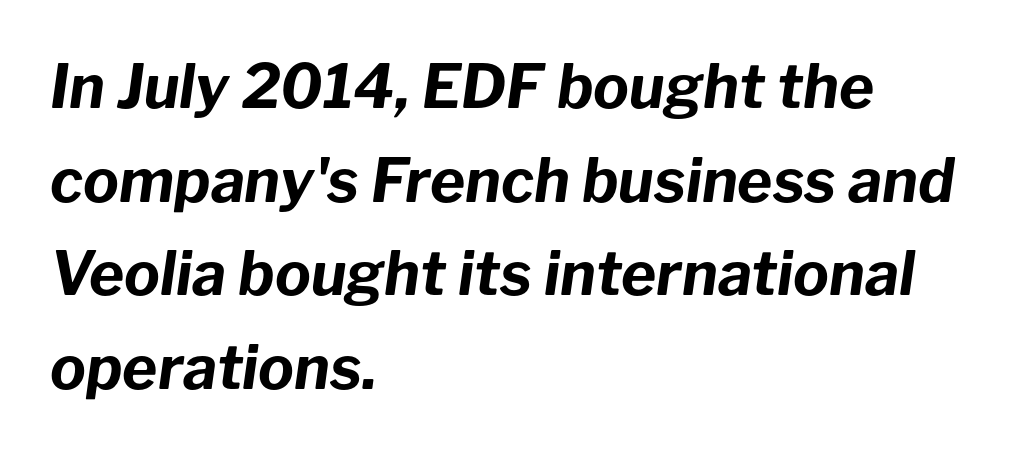
The specimen omits any rule beneath the text block's lines. The passage is arranged the way most books set body copy — flush left. Nothing unusual about the tracking: characters are spaced as the font intends. Style check: oblique. A typesetter would call this proportional, since set widths differ per character.
